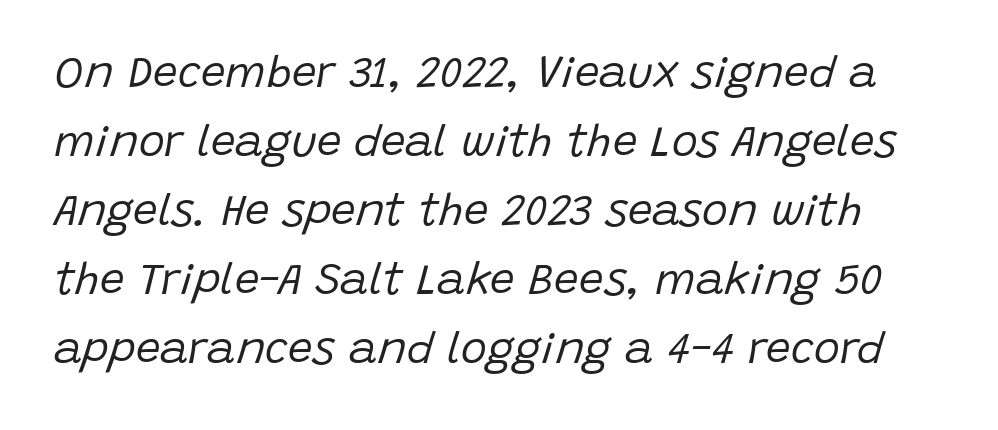
{"italic": "yes", "lean": "right", "slant_degrees": 15, "bold": "no", "weight": "regular", "width": "normal", "stroke_contrast": "low", "x_height": "large", "monospaced": "no", "underline": "no", "line_spacing": "normal", "line_spacing_ratio": 1.57, "letter_spacing": "normal", "letter_spacing_em": 0.0, "glyph_px": 44}
